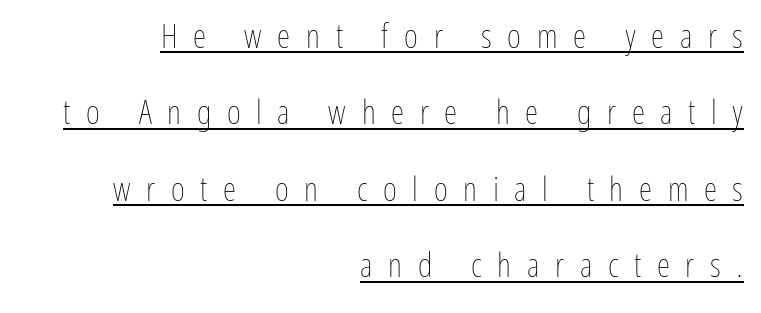
Short and long lines alike share a common ending point at right. Every character sits straight up, as roman type does. Decoration check: the copy is underlined. Leading is clearly above the norm, producing a sparse column. Does extra space separate the letters? Yes, quite a lot of it. The face used here is proportionally spaced, like ordinary book or web type.
